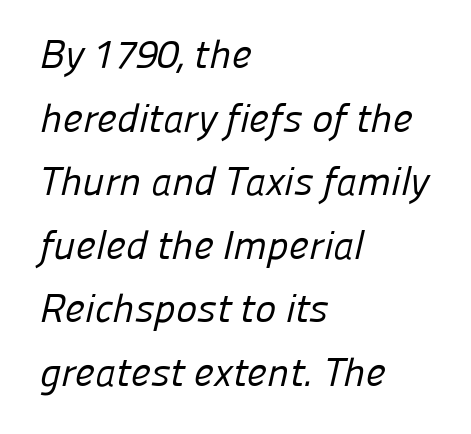
The image shows 40 px regular-weight sans-serif type; set left-aligned, normal line spacing (1.59x), normal letter spacing, not underlined; low stroke contrast and a medium x-height.
